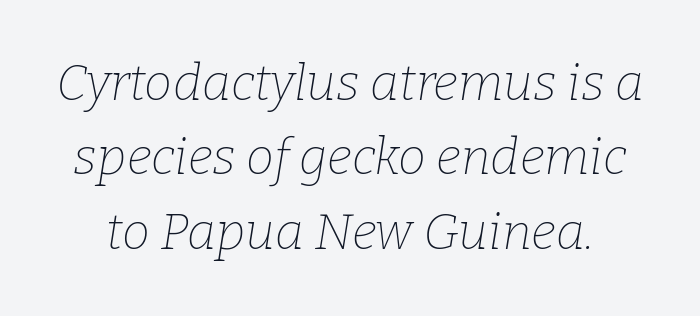
Q: Is the text bold? A: No.
Q: Is the text italic (slanted)? A: Yes, it leans right by about 9 degrees.
Q: Is the typeface a serif or a sans-serif typeface? A: Serif.
Q: Is the text underlined? A: No.
Q: Is the spacing between letters normal or unusually wide? A: Normal.
Q: Is the spacing between lines tight, normal or loose? A: Normal.
Q: Width (condensed, normal, or wide)? A: Normal.
Q: Stroke contrast? A: Low.
Q: x-height? A: Medium.
Q: Monospaced? A: No.
